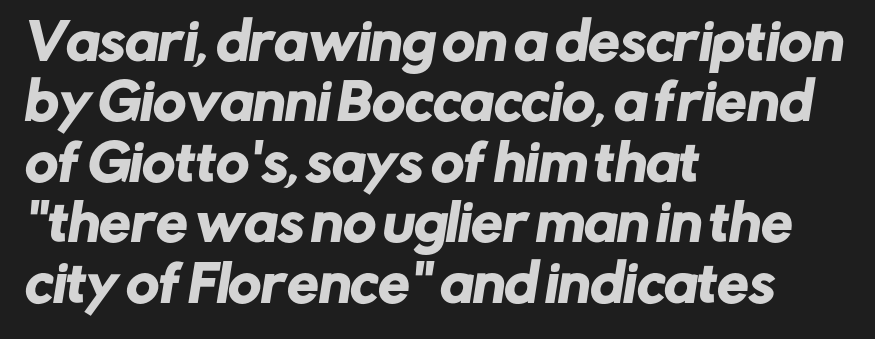
Nobody drew a line under any word here. Is this a fixed-width face? No — the glyphs have proportional, varying widths. There is no visible air inserted between adjacent glyphs. Each line starts at the same left margin while the right side varies.
